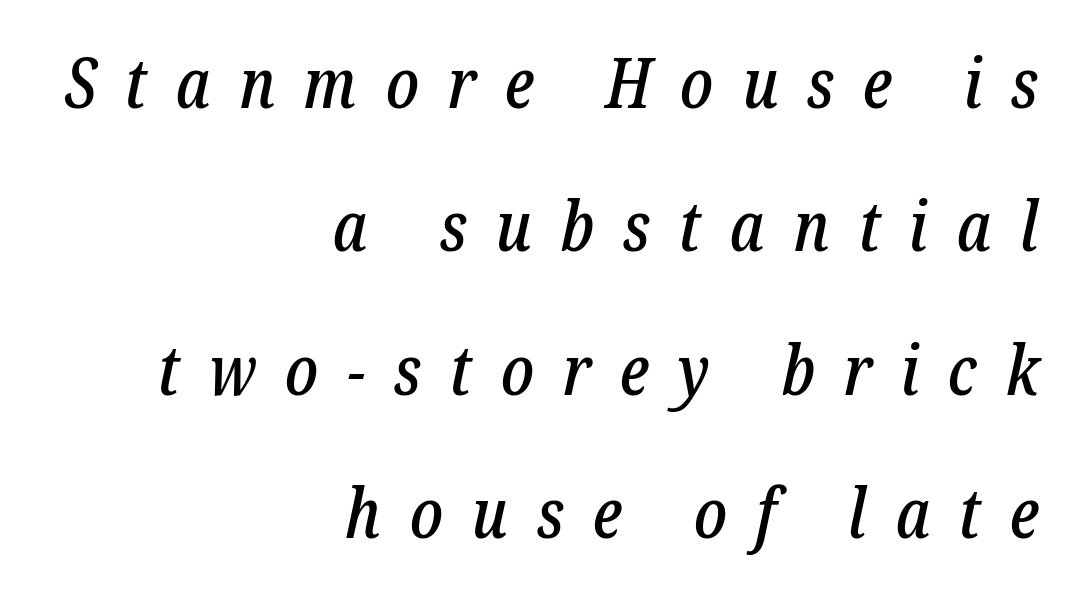
The rag falls on the left side of this text block. The text was rendered using a seriffed face with decorative stroke endings. The strip under each line holds only bare page. The font's italic variant was chosen for this text. This rendering widens character spacing well past its baseline value.
